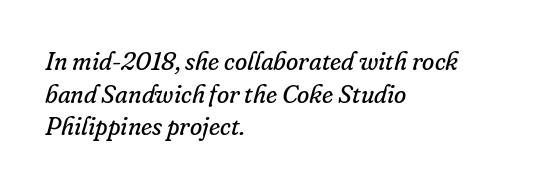
Underlining? Definitely not there. Left-aligned paragraph, ragged on the right. This sample keeps an unexceptional amount of space between lines. The typeface has the unassuming heft of standard copy or less. Would a proofreader flag this as italicized? Yes. Spacing between characters is what you'd get straight out of the box.
